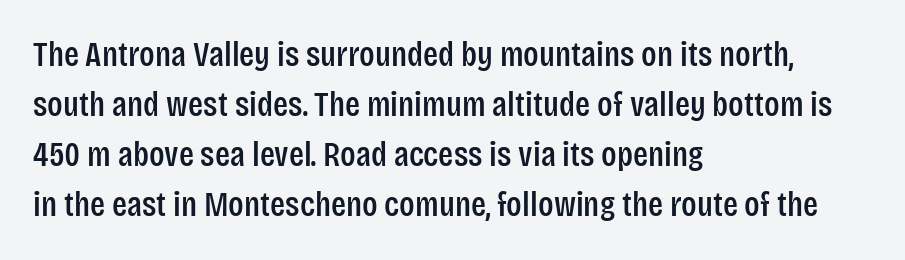
Nobody touched the tracking dial on this one. Posture: vertical. Each letter keeps its own natural width here, so spacing adapts to shape. Just letters on the line, the space beneath them empty. Caption: multi-line text, flush left, ragged right.
